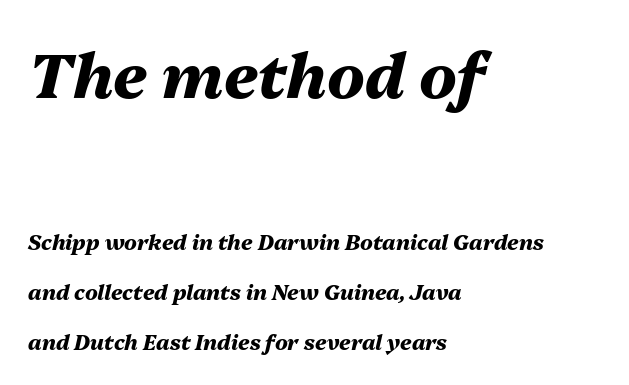
{"italic": "yes", "lean": "right", "slant_degrees": 13, "bold": "yes", "weight": "heavy", "width": "normal", "stroke_contrast": "medium", "x_height": "medium", "monospaced": "no", "underline": "no", "align": "left", "line_spacing": "loose", "line_spacing_ratio": 2.39, "letter_spacing": "normal", "letter_spacing_em": 0.0, "larger_block": "first", "size_ratio": 2.95, "glyph_px": 62}
